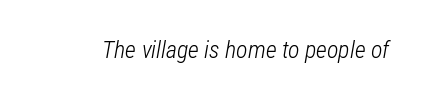
Q: Is the text bold? A: No.
Q: Is the text italic (slanted)? A: Yes, it leans right by about 12 degrees.
Q: Is the text underlined? A: No.
Q: Is the spacing between letters normal or unusually wide? A: Normal.
